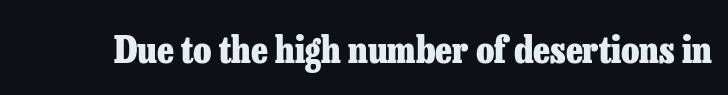
The image shows 37 px heavy serif type, upright; set normal letter spacing, not underlined; low stroke contrast and a medium x-height.
